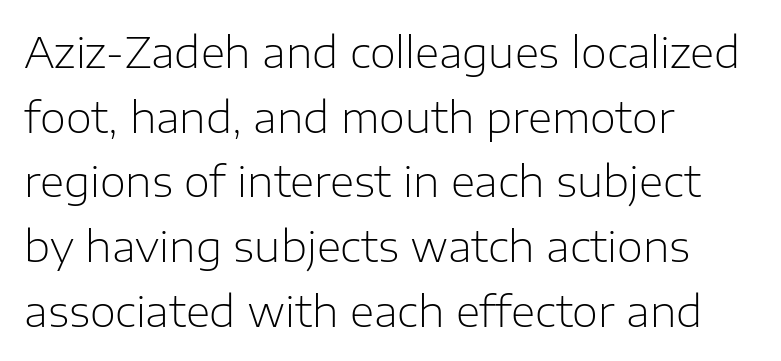
{"serif": "no", "italic": "no", "bold": "no", "weight": "light", "width": "normal", "stroke_contrast": "low", "x_height": "medium", "monospaced": "no", "underline": "no", "align": "left", "line_spacing": "normal", "line_spacing_ratio": 1.54, "letter_spacing": "normal", "letter_spacing_em": 0.0, "glyph_px": 42}
